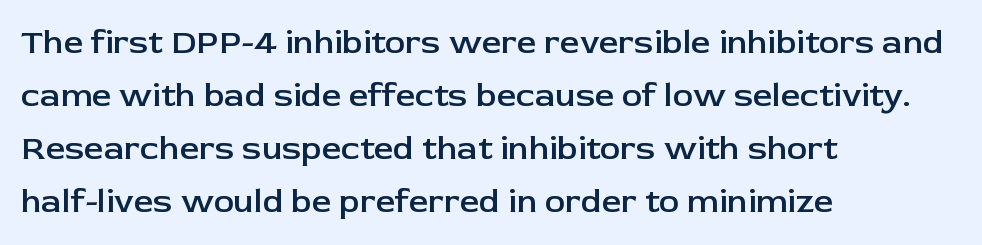
{"serif": "no", "italic": "no", "bold": "semi", "weight": "semibold", "width": "normal", "stroke_contrast": "low", "x_height": "medium", "monospaced": "no", "underline": "no", "align": "left", "line_spacing": "normal", "line_spacing_ratio": 1.56, "letter_spacing": "normal", "letter_spacing_em": 0.0, "glyph_px": 34}
